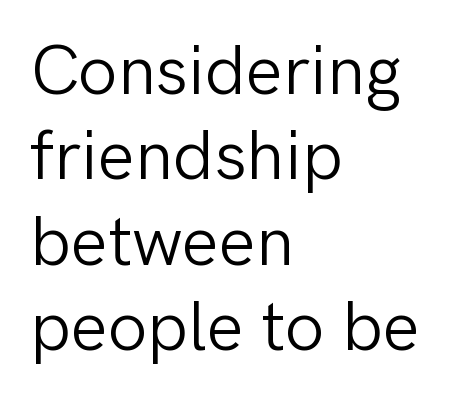
Every stem runs plumb, perpendicular to the baseline. Heaviness? Minimal to ordinary, like unemphasized prose. Note the varied advance widths — an 'i' is clearly narrower than an 'm'. No extra tracking has been applied to these lines. Alignment: flush left.
